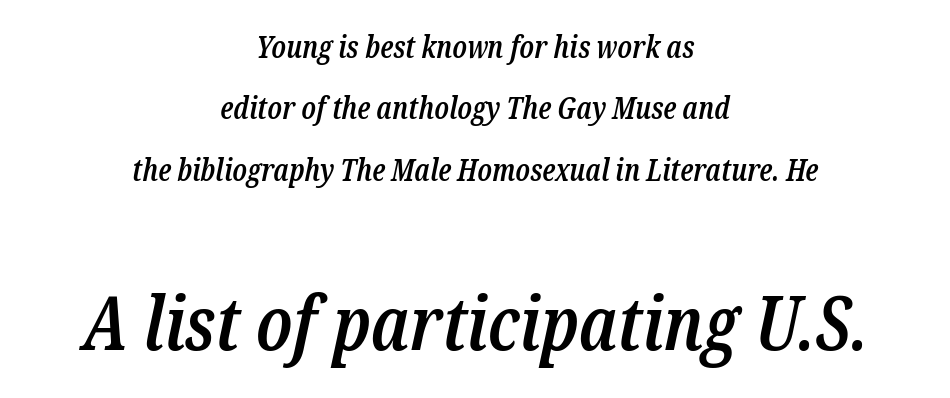
The image shows 75 px semibold, condensed serif type, italic (leaning right); set centered, loose line spacing (2.05x), normal letter spacing, not underlined; the second (bottom) block is 2.5x larger; low stroke contrast and a medium x-height.
